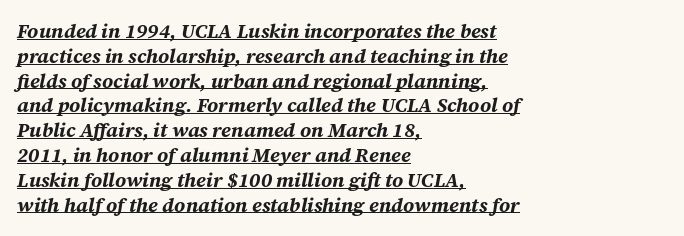
The image shows 20 px bold type, italic (leaning right); set left-aligned, line spacing 1.24x, normal letter spacing, underlined.
